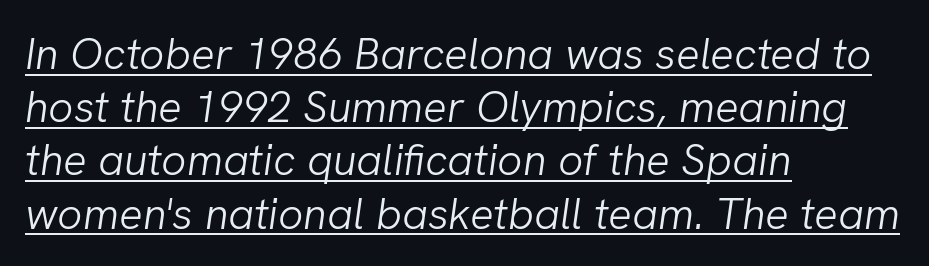
Caption: multi-line text, flush left, ragged right. Is the stroke heavy? The answer is a plain regular-or-lighter. The letters are slanted; this is an italic face. Nothing unusual about the tracking: characters are spaced as the font intends. The passage shown is typed in a proportional face where columns would drift.
